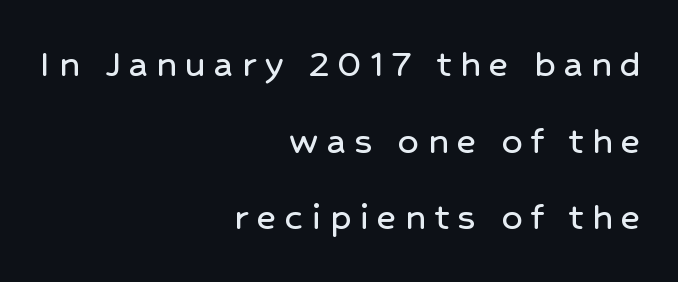
The glyphs are unaccompanied by any horizontal stroke below them. The text block is weighted toward the right margin, trailing off unevenly leftward. The face used here is proportionally spaced, like ordinary book or web type. Letter spacing: wide.
